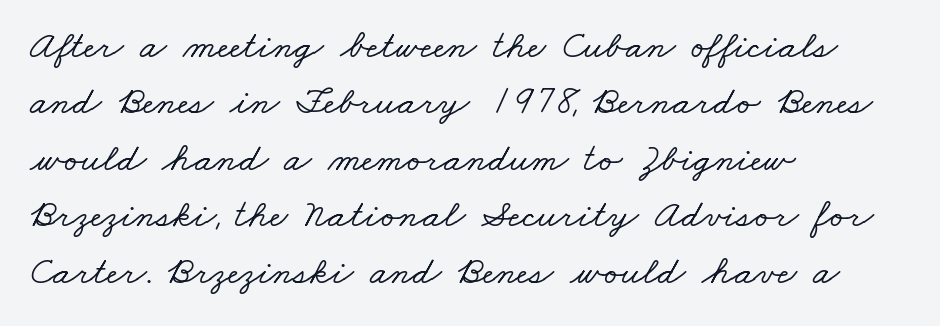
This sample keeps an unexceptional amount of space between lines. Tracking here is standard; glyphs follow each other at the usual distance. A classic flush-left, rag-right setting is used for this passage. Spacing verdict: proportional, widths tailored to each character. Beneath every word, the page is bare.
